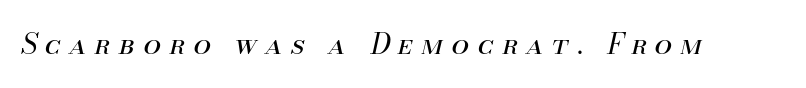
The image shows 28 px regular-weight type, italic (leaning right); set unusually wide letter spacing (+0.31 em), not underlined; medium stroke contrast and a small x-height.
